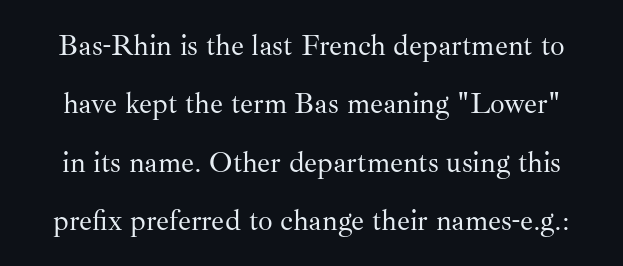
The image shows 29 px regular-weight serif type, upright; set loose line spacing (2.01x), normal letter spacing, not underlined; medium stroke contrast and a small x-height.
